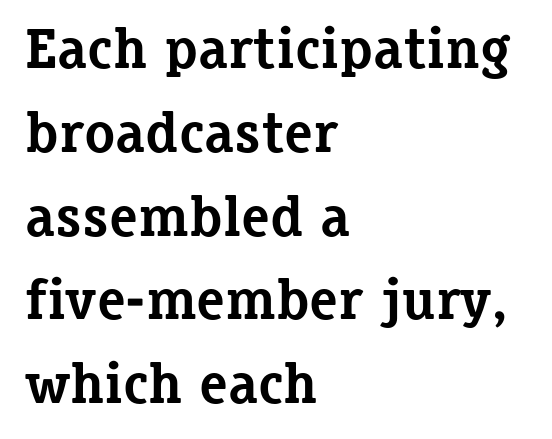
The image shows 57 px bold serif type, upright; set left-aligned, normal line spacing (1.47x), normal letter spacing, not underlined; low stroke contrast and a medium x-height.
